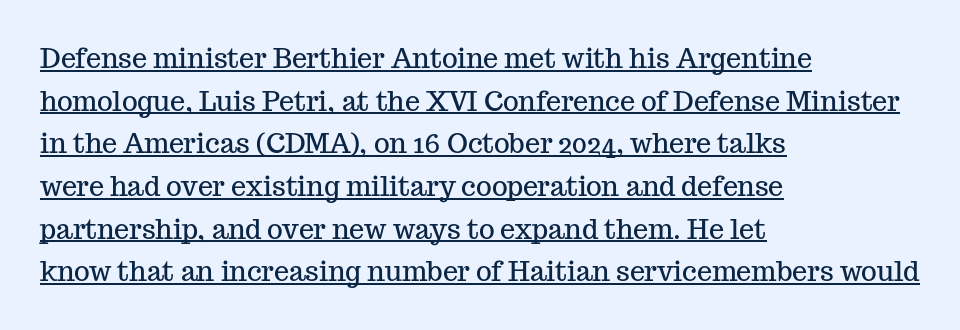
Q: Is the text italic (slanted)? A: No, it is upright.
Q: Is the text underlined? A: Yes.
Q: How is the paragraph aligned? A: Left-aligned.
Q: Is the spacing between letters normal or unusually wide? A: Normal.
Q: Is the spacing between lines tight, normal or loose? A: Normal.
